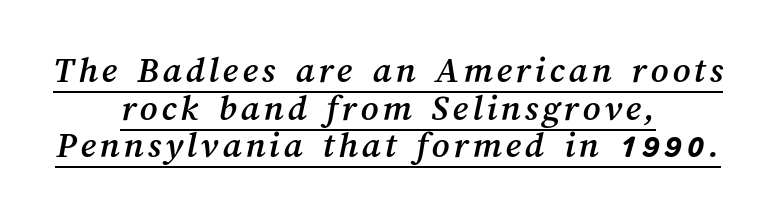
The rendering uses natural spacing where letterforms have individual widths. What's the leading like? Squeezed, with rows nearly overlapping. Line starts and ends both wander, symmetrically. Students, observe the line beneath the letters — that is underlining.
